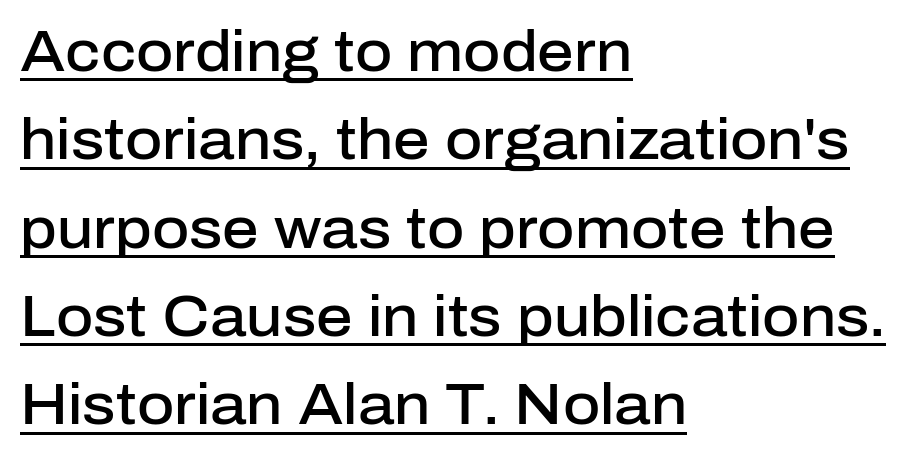
Q: Is the text bold? A: Semi-bold.
Q: Is the text italic (slanted)? A: No, it is upright.
Q: Is the typeface a serif or a sans-serif typeface? A: Sans-serif.
Q: Is the text underlined? A: Yes.
Q: How is the paragraph aligned? A: Left-aligned.
Q: Is the spacing between letters normal or unusually wide? A: Normal.
Q: Is the spacing between lines tight, normal or loose? A: Normal.
Q: Width (condensed, normal, or wide)? A: Normal.
Q: Stroke contrast? A: Low.
Q: x-height? A: Medium.
Q: Monospaced? A: No.
